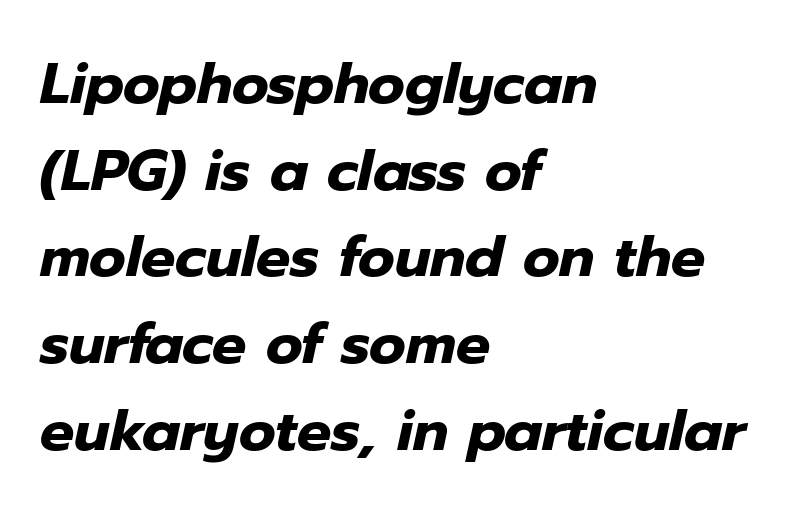
The image shows 57 px heavy type, italic (leaning right); set left-aligned, normal line spacing (1.52x), normal letter spacing, not underlined; low stroke contrast and a medium x-height.
